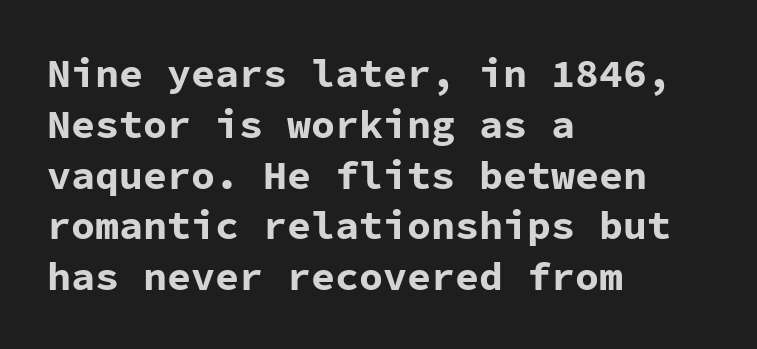
{"serif": "no", "italic": "no", "bold": "yes", "weight": "bold", "width": "normal", "stroke_contrast": "low", "x_height": "medium", "monospaced": "yes", "underline": "no", "align": "left", "line_spacing": "normal", "line_spacing_ratio": 1.27, "letter_spacing": "normal", "letter_spacing_em": 0.0, "glyph_px": 40}
